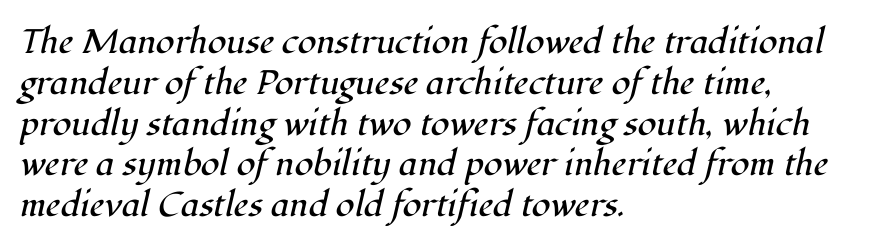
The letterforms sit at book weight or below. Only glyphs here, with clear space below each row. Left-aligned paragraph, ragged on the right. Here the designer chose a conventional face with non-uniform glyph widths.
